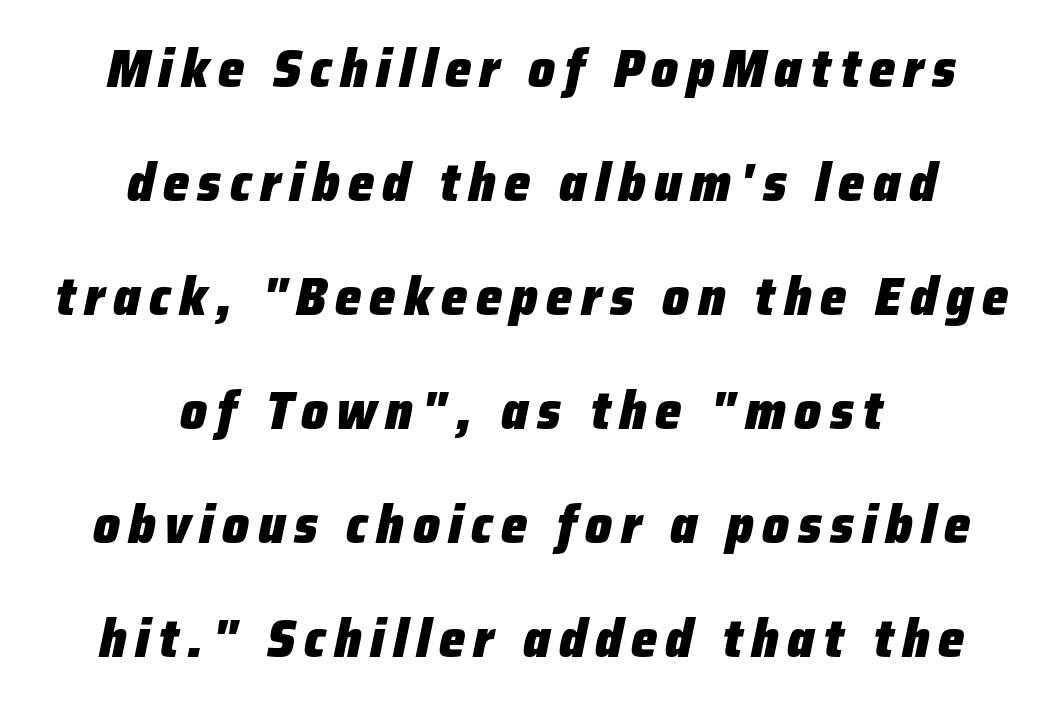
{"italic": "yes", "lean": "right", "slant_degrees": 12, "bold": "yes", "weight": "heavy", "width": "normal", "stroke_contrast": "low", "x_height": "medium", "monospaced": "no", "underline": "no", "align": "center", "line_spacing": "loose", "line_spacing_ratio": 2.15, "glyph_px": 53}
